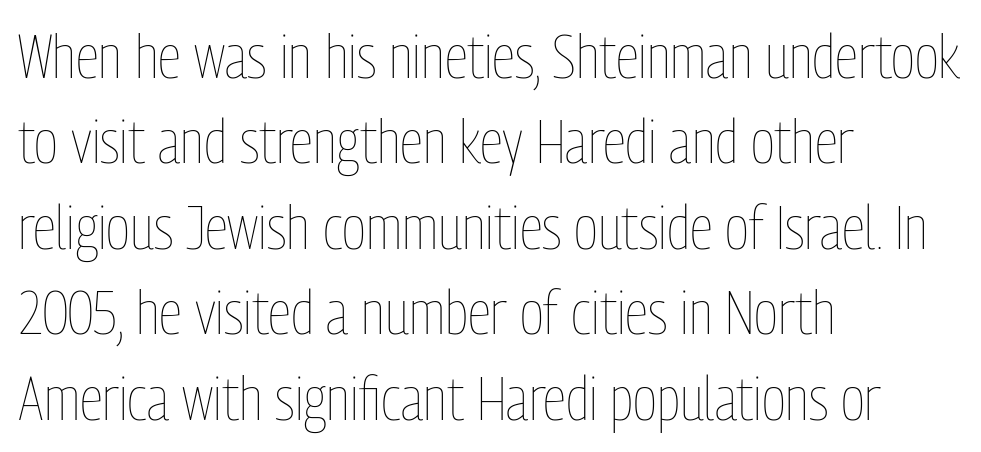
The image shows 61 px thin, condensed type, upright; set left-aligned, normal line spacing (1.4x), normal letter spacing, not underlined; low stroke contrast and a medium x-height.
